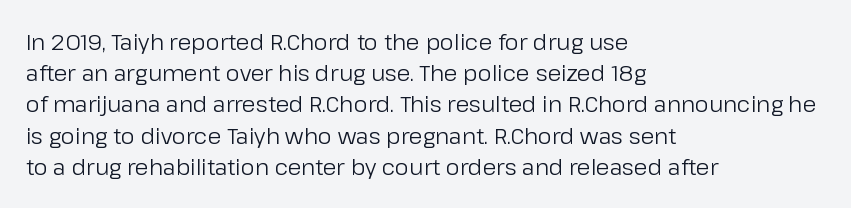
{"italic": "no", "bold": "no", "underline": "no", "align": "left", "line_spacing": "normal", "line_spacing_ratio": 1.42, "letter_spacing": "normal", "letter_spacing_em": 0.0, "glyph_px": 22}
